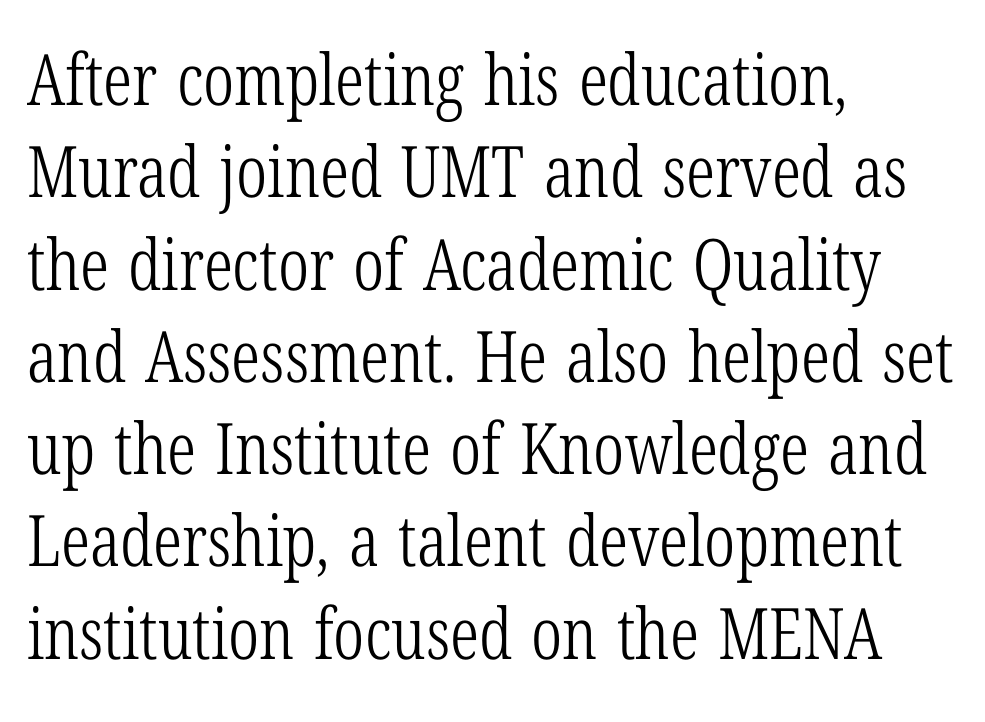
The image shows 71 px light, condensed serif type, upright; set left-aligned, normal line spacing (1.3x), normal letter spacing, not underlined; low stroke contrast and a medium x-height.
